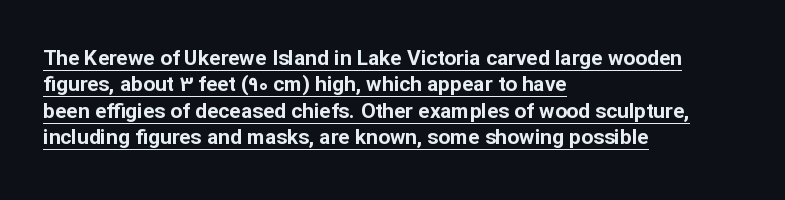
Style check: upright. These lines are set flush left with a ragged right edge. Honestly, the underline is the first thing you notice here. Words appear dense and cohesive because spacing is normal. The rendering uses a moderate line-height, typical for paragraphs. Weight check: bold — yes, fully.
